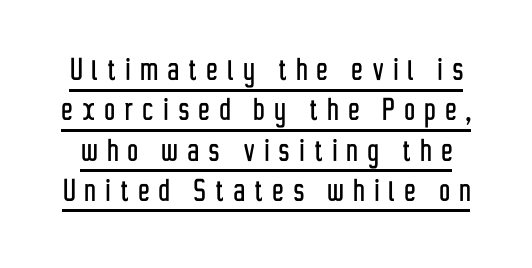
Q: Is the text italic (slanted)? A: No, it is upright.
Q: Is the typeface a serif or a sans-serif typeface? A: Sans-serif.
Q: Is the text underlined? A: Yes.
Q: Is the spacing between letters normal or unusually wide? A: Unusually wide.
Q: Is the spacing between lines tight, normal or loose? A: Tight.
Q: Width (condensed, normal, or wide)? A: Condensed.
Q: Stroke contrast? A: Low.
Q: x-height? A: Medium.
Q: Monospaced? A: No.
